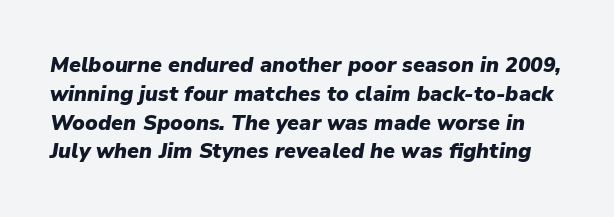
Q: Is the text bold? A: Yes.
Q: Is the text italic (slanted)? A: Yes, it leans right by about 9 degrees.
Q: Is the text underlined? A: No.
Q: Is the spacing between letters normal or unusually wide? A: Normal.
Q: Is the spacing between lines tight, normal or loose? A: Normal.
